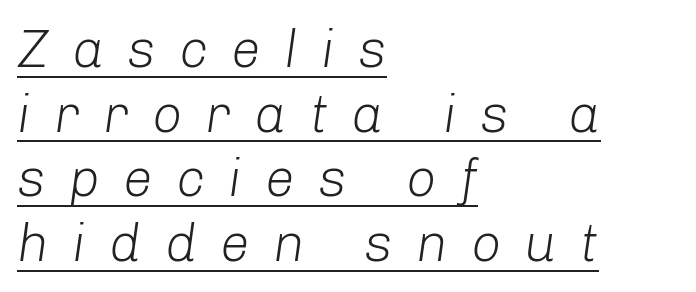
{"italic": "yes", "lean": "right", "slant_degrees": 8, "bold": "no", "weight": "light", "width": "normal", "stroke_contrast": "low", "x_height": "medium", "monospaced": "no", "underline": "yes", "align": "left", "line_spacing_ratio": 1.22, "letter_spacing": "wide", "letter_spacing_em": 0.44, "glyph_px": 53}
